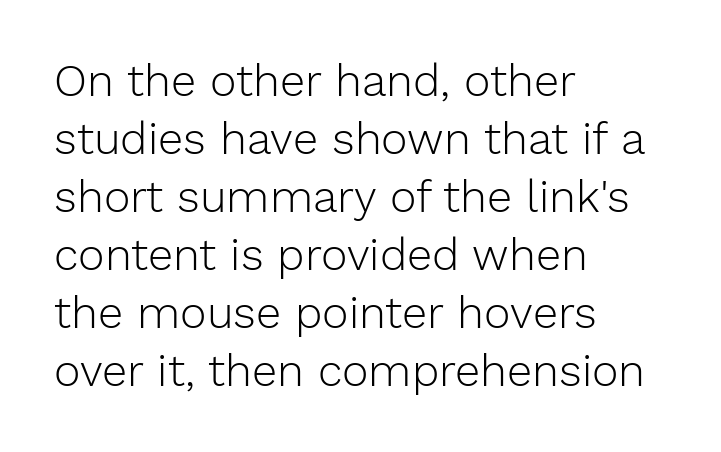
The image shows 45 px light sans-serif type, upright; set left-aligned, normal line spacing (1.29x), normal letter spacing, not underlined; low stroke contrast and a medium x-height.
